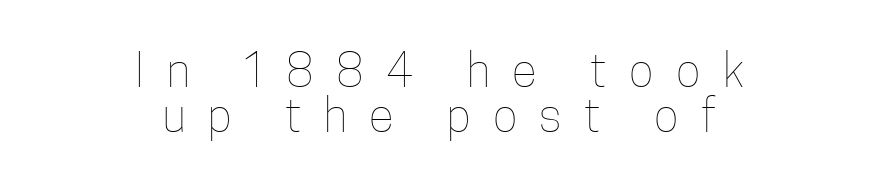
{"italic": "no", "bold": "no", "weight": "thin", "width": "condensed", "stroke_contrast": "low", "x_height": "medium", "monospaced": "no", "underline": "no", "align": "center", "line_spacing": "tight", "line_spacing_ratio": 0.97, "letter_spacing": "wide", "letter_spacing_em": 0.49, "glyph_px": 46}
